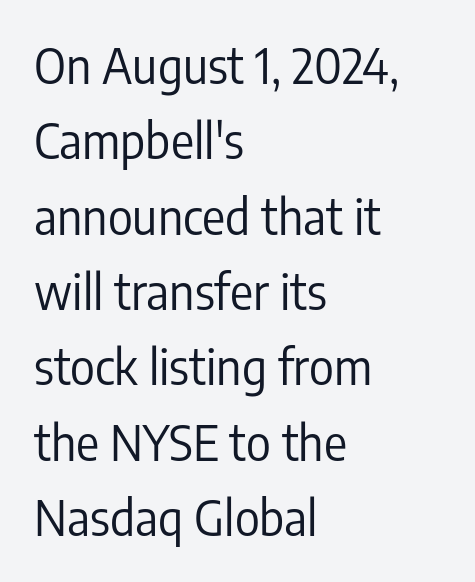
The image shows 48 px regular-weight, condensed sans-serif type, upright; set left-aligned, normal line spacing (1.57x), normal letter spacing, not underlined; low stroke contrast and a medium x-height.
